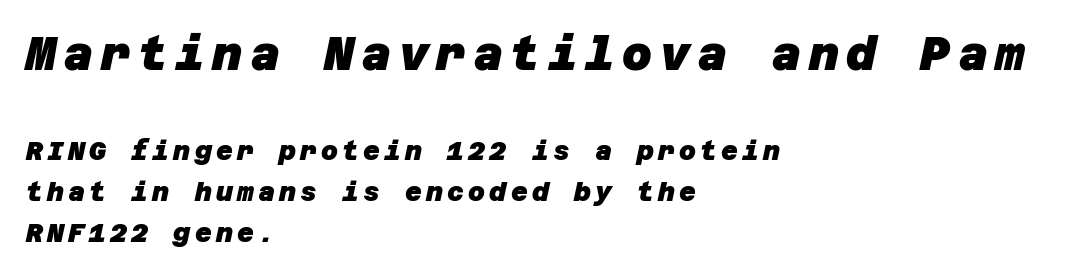
Q: Is the text bold? A: Yes.
Q: Is the typeface a serif or a sans-serif typeface? A: Sans-serif.
Q: Is the text underlined? A: No.
Q: How is the paragraph aligned? A: Left-aligned.
Q: Is the spacing between lines tight, normal or loose? A: Normal.
Q: Which block of text is set in a larger size, the first (top) or the second (bottom)? A: The first (top) one.
Q: Width (condensed, normal, or wide)? A: Normal.
Q: Stroke contrast? A: Low.
Q: x-height? A: Large.
